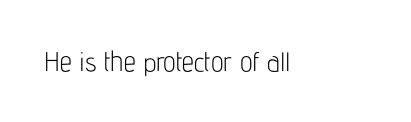
The image shows 27 px text type, upright; set normal letter spacing, not underlined.
